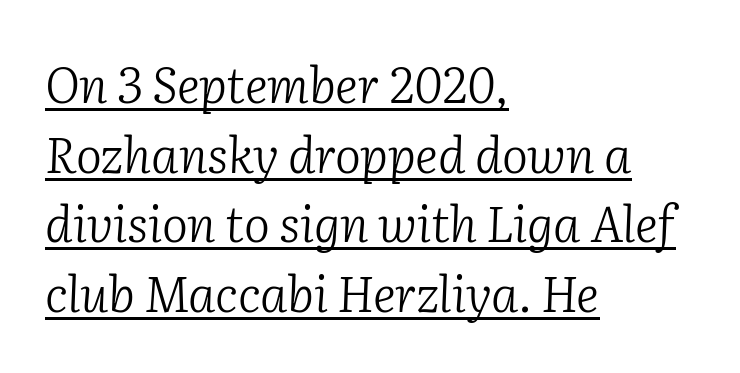
Q: Is the text bold? A: No.
Q: Is the text italic (slanted)? A: Yes, it leans right by about 2 degrees.
Q: Is the typeface a serif or a sans-serif typeface? A: Serif.
Q: Is the text underlined? A: Yes.
Q: How is the paragraph aligned? A: Left-aligned.
Q: Is the spacing between letters normal or unusually wide? A: Normal.
Q: Is the spacing between lines tight, normal or loose? A: Normal.
Q: Width (condensed, normal, or wide)? A: Normal.
Q: Stroke contrast? A: Low.
Q: x-height? A: Medium.
Q: Monospaced? A: No.
